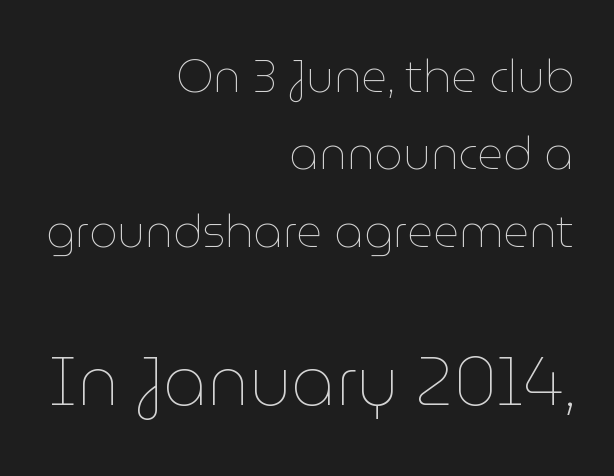
{"italic": "no", "bold": "no", "weight": "thin", "width": "normal", "stroke_contrast": "low", "x_height": "medium", "monospaced": "no", "underline": "no", "align": "right", "line_spacing_ratio": 1.72, "letter_spacing": "normal", "letter_spacing_em": 0.0, "larger_block": "second", "size_ratio": 1.51, "glyph_px": 68}
